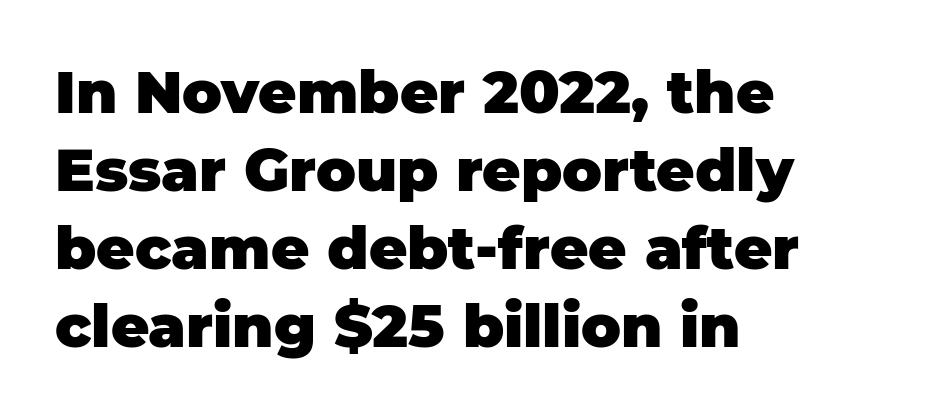
A sans-serif font was chosen for this passage. Quick note: underline off. If you drew a ruler down the left edge, every line would touch it. Compared with typical body copy, the letter spacing here is the same.
